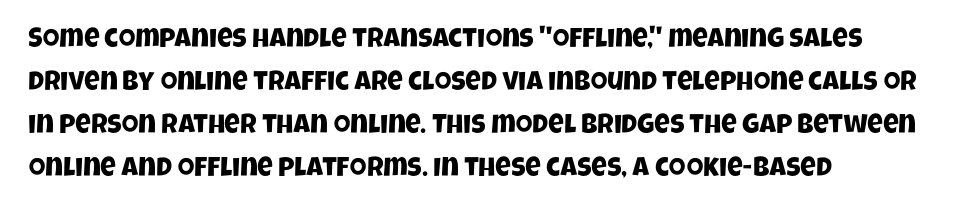
Q: Is the text underlined? A: No.
Q: How is the paragraph aligned? A: Left-aligned.
Q: Is the spacing between letters normal or unusually wide? A: Normal.
Q: Is the spacing between lines tight, normal or loose? A: Normal.
